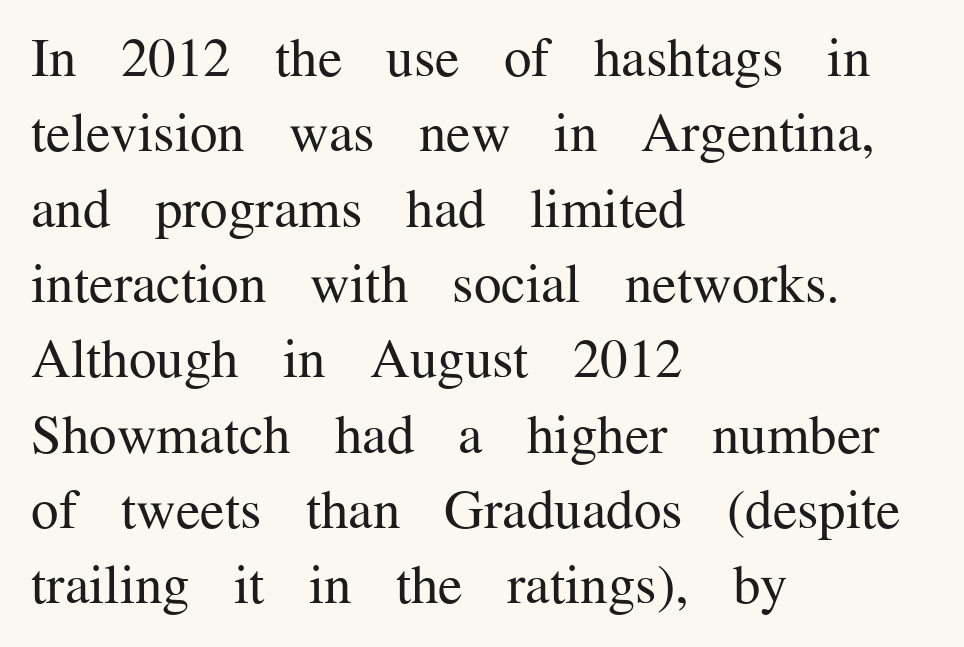
Q: Is the text bold? A: No.
Q: Is the text italic (slanted)? A: No, it is upright.
Q: Is the typeface a serif or a sans-serif typeface? A: Serif.
Q: Is the text underlined? A: No.
Q: How is the paragraph aligned? A: Left-aligned.
Q: Is the spacing between letters normal or unusually wide? A: Normal.
Q: Is the spacing between lines tight, normal or loose? A: Normal.
Q: Width (condensed, normal, or wide)? A: Normal.
Q: Stroke contrast? A: Medium.
Q: x-height? A: Medium.
Q: Monospaced? A: No.
